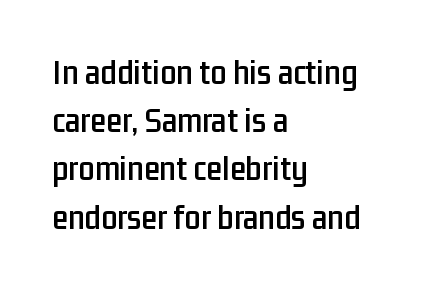
The image shows 36 px condensed sans-serif type, upright; set left-aligned, normal line spacing (1.34x), normal letter spacing, not underlined; low stroke contrast and a medium x-height.
